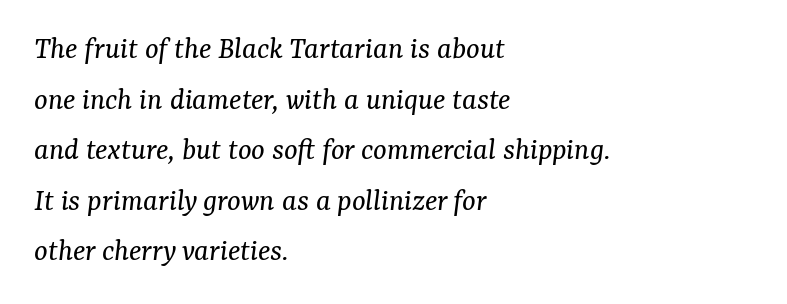
The passage shown is not underscored anywhere. Glyph-to-glyph distance matches everyday printed text. Letters have the restrained weight of plain body copy at most. Notice how descenders clear the ascenders below comfortably — that's standard leading. An italicized treatment has been applied to the whole sample. Compared with a centered layout, this one pins lines to the left instead.
